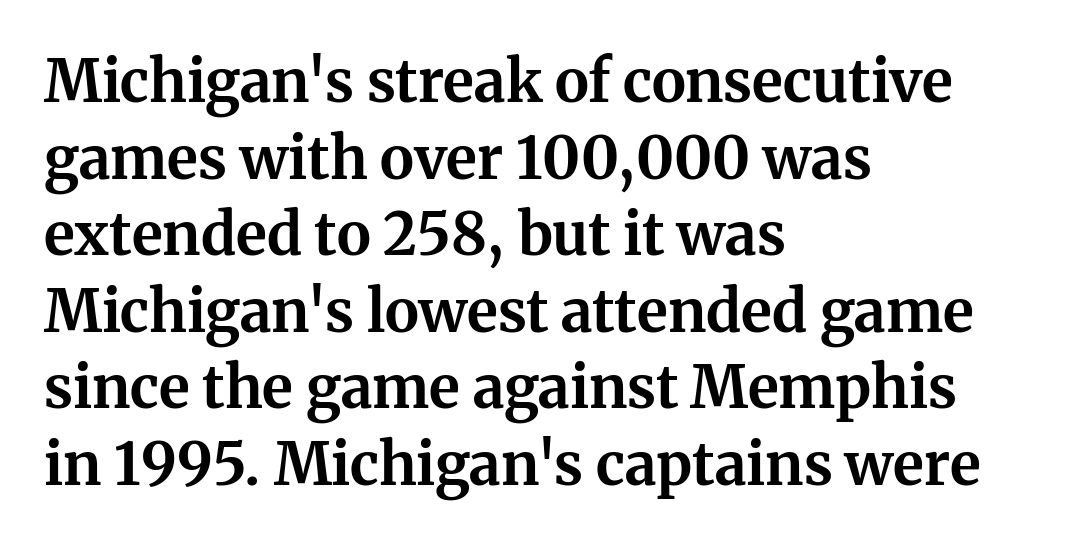
Q: Is the text bold? A: Yes.
Q: Is the text italic (slanted)? A: No, it is upright.
Q: Is the typeface a serif or a sans-serif typeface? A: Serif.
Q: Is the text underlined? A: No.
Q: How is the paragraph aligned? A: Left-aligned.
Q: Is the spacing between letters normal or unusually wide? A: Normal.
Q: Is the spacing between lines tight, normal or loose? A: Normal.
Q: Width (condensed, normal, or wide)? A: Normal.
Q: Stroke contrast? A: Medium.
Q: x-height? A: Medium.
Q: Monospaced? A: No.
